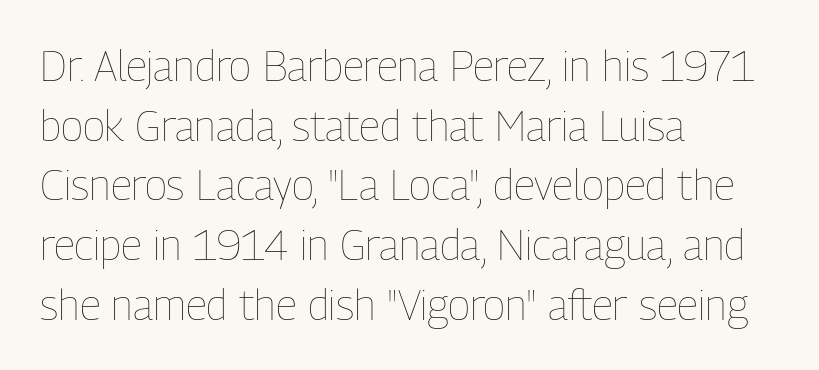
The glyphs are unaccompanied by any horizontal stroke below them. Looks like regular typesetting: each glyph gets only the width it needs. Quick note: not italic, upright. Glyph-to-glyph distance matches everyday printed text.
